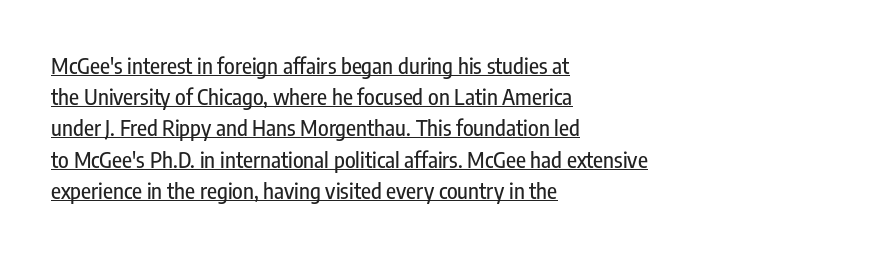
Q: Is the text italic (slanted)? A: No, it is upright.
Q: Is the text underlined? A: Yes.
Q: How is the paragraph aligned? A: Left-aligned.
Q: Is the spacing between letters normal or unusually wide? A: Normal.
Q: Is the spacing between lines tight, normal or loose? A: Normal.
